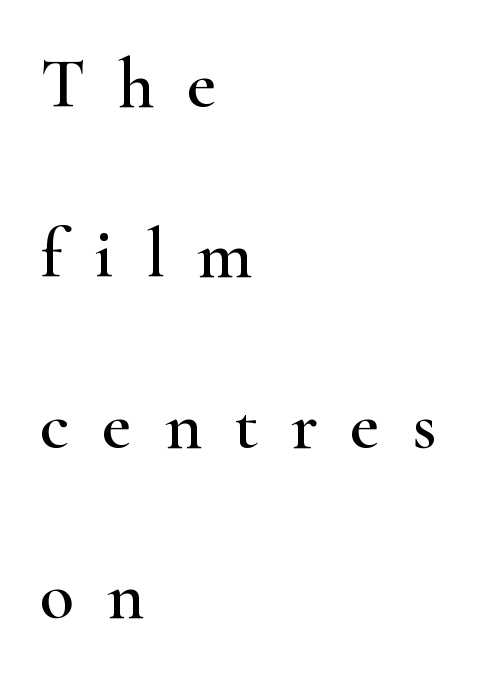
The image shows 71 px wide serif type, upright; set left-aligned, loose line spacing (2.4x), unusually wide letter spacing (+0.46 em), not underlined; high stroke contrast and a small x-height.
